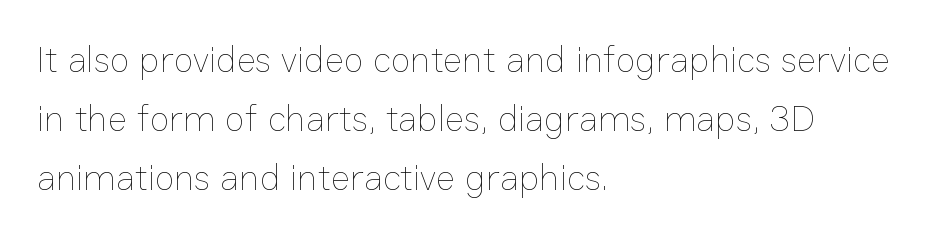
The image shows 37 px thin type, upright; set left-aligned, normal line spacing (1.6x), normal letter spacing, not underlined; low stroke contrast and a medium x-height.
